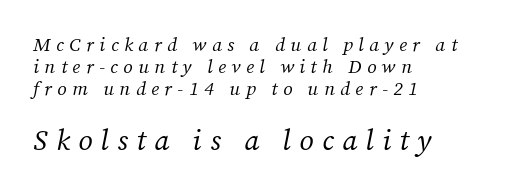
Q: Is the text bold? A: No.
Q: Is the text italic (slanted)? A: Yes, it leans right by about 12 degrees.
Q: Is the typeface a serif or a sans-serif typeface? A: Serif.
Q: Is the text underlined? A: No.
Q: How is the paragraph aligned? A: Left-aligned.
Q: Is the spacing between letters normal or unusually wide? A: Unusually wide.
Q: Which block of text is set in a larger size, the first (top) or the second (bottom)? A: The second (bottom) one.
Q: Width (condensed, normal, or wide)? A: Normal.
Q: Stroke contrast? A: Medium.
Q: x-height? A: Medium.
Q: Monospaced? A: No.
